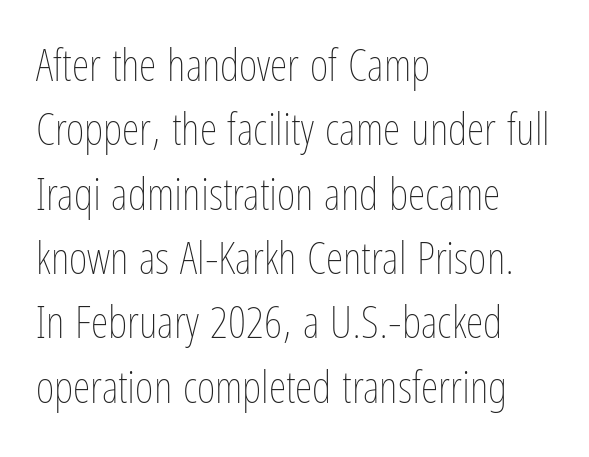
A classic flush-left, rag-right setting is used for this passage. Varying glyph widths throughout — classic text-font behaviour. No extra ink here — the face is not bold. Rendered with straight, roman letterforms. Caption: standard tracking, unaltered. A typesetter would call this leading conventional body-copy spacing.
